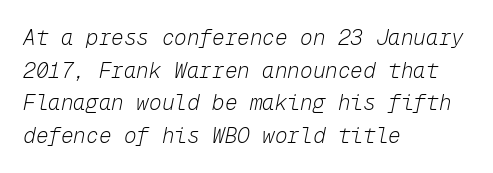
The image shows 21 px text type, italic (leaning right); set left-aligned, normal line spacing (1.55x), normal letter spacing, not underlined.
